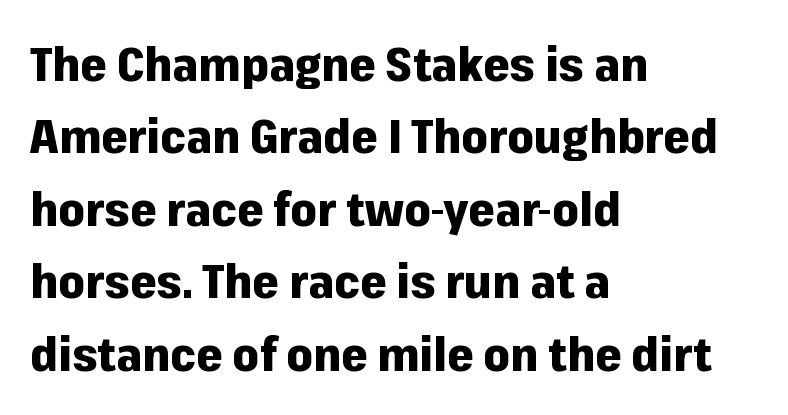
Here the glyphs are tracked normally, forming tight word shapes. A sans-serif font was chosen for this passage. The letters stand straight up with perfectly vertical stems. Successive baselines arrive at the customary interval. The letters advance in unequal steps, a hallmark of proportional type.
